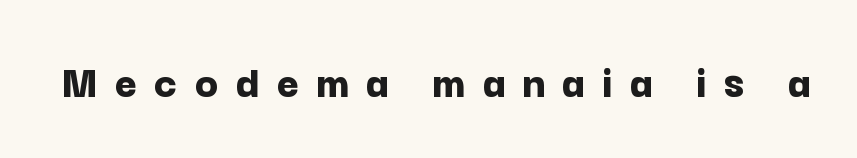
Is this a fixed-width face? No — the glyphs have proportional, varying widths. Words float on clear page, feet unadorned. Grotesque or geometric, the face here clearly has no serifs. Heavy-handed strokes throughout: this text is bold. Is the letter spacing exaggerated? Yes — the characters are pushed far apart.
